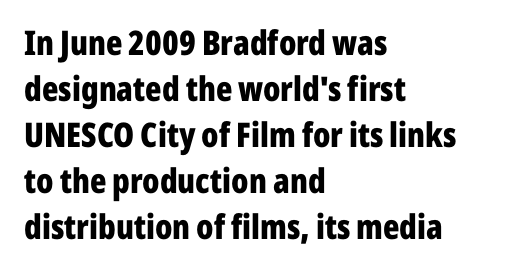
Q: Is the text bold? A: Yes.
Q: Is the text italic (slanted)? A: No, it is upright.
Q: Is the typeface a serif or a sans-serif typeface? A: Sans-serif.
Q: Is the text underlined? A: No.
Q: How is the paragraph aligned? A: Left-aligned.
Q: Is the spacing between letters normal or unusually wide? A: Normal.
Q: Is the spacing between lines tight, normal or loose? A: Normal.
Q: Width (condensed, normal, or wide)? A: Condensed.
Q: Stroke contrast? A: Low.
Q: x-height? A: Medium.
Q: Monospaced? A: No.
